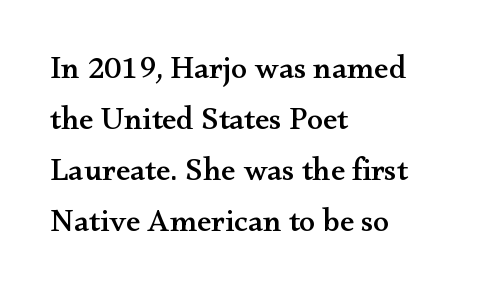
The image shows 32 px wide serif type, upright; set left-aligned, normal line spacing (1.59x), normal letter spacing, not underlined; medium stroke contrast and a small x-height.
